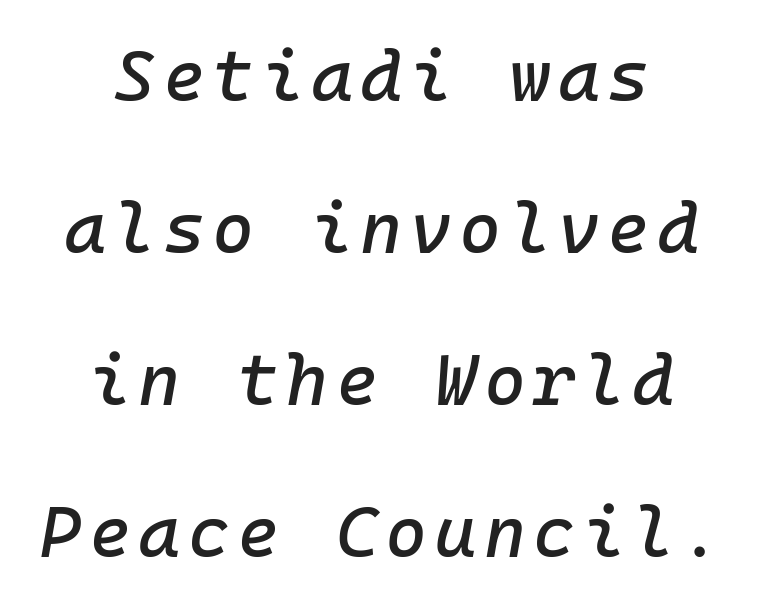
{"italic": "yes", "lean": "right", "slant_degrees": 10, "width": "normal", "stroke_contrast": "low", "x_height": "medium", "monospaced": "yes", "underline": "no", "align": "center", "line_spacing": "loose", "line_spacing_ratio": 2.11, "glyph_px": 72}
